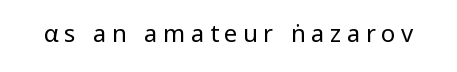
{"italic": "no", "bold": "no", "underline": "no", "letter_spacing": "wide", "letter_spacing_em": 0.23, "glyph_px": 24}
